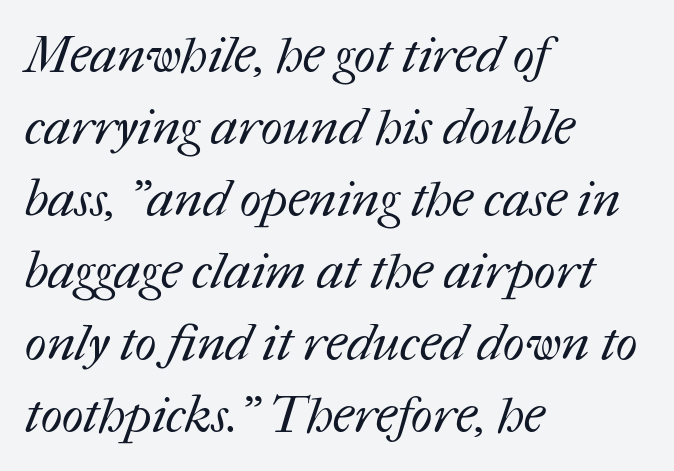
{"bold": "no", "weight": "regular", "width": "normal", "stroke_contrast": "medium", "x_height": "medium", "monospaced": "no", "underline": "no", "align": "left", "line_spacing": "normal", "line_spacing_ratio": 1.41, "letter_spacing": "normal", "letter_spacing_em": 0.0, "glyph_px": 51}
